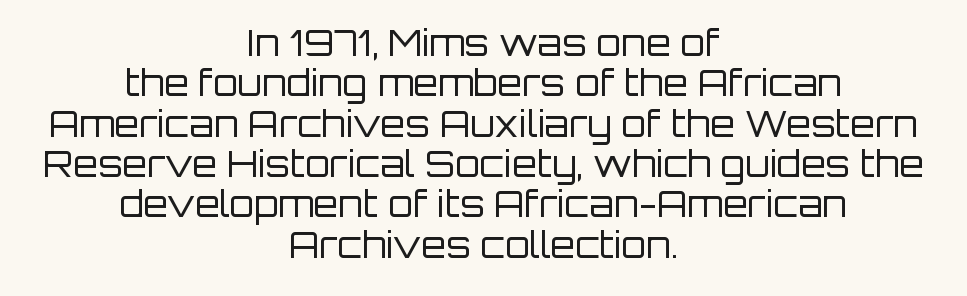
The image shows 36 px regular-weight sans-serif type, upright; set centered, tight line spacing (1.12x), normal letter spacing, not underlined; low stroke contrast and a large x-height.
